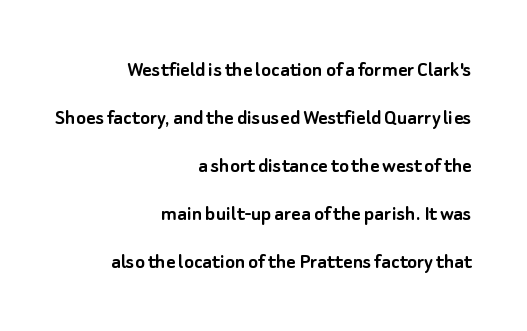
The image shows 23 px text type, upright; set right-aligned, loose line spacing (2.09x), normal letter spacing, not underlined.
